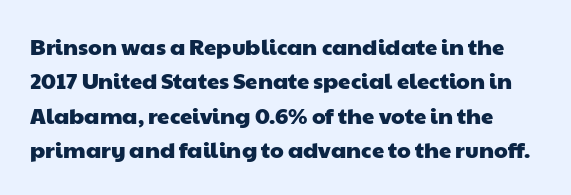
Q: Is the text underlined? A: No.
Q: Is the spacing between letters normal or unusually wide? A: Normal.
Q: Is the spacing between lines tight, normal or loose? A: Normal.
